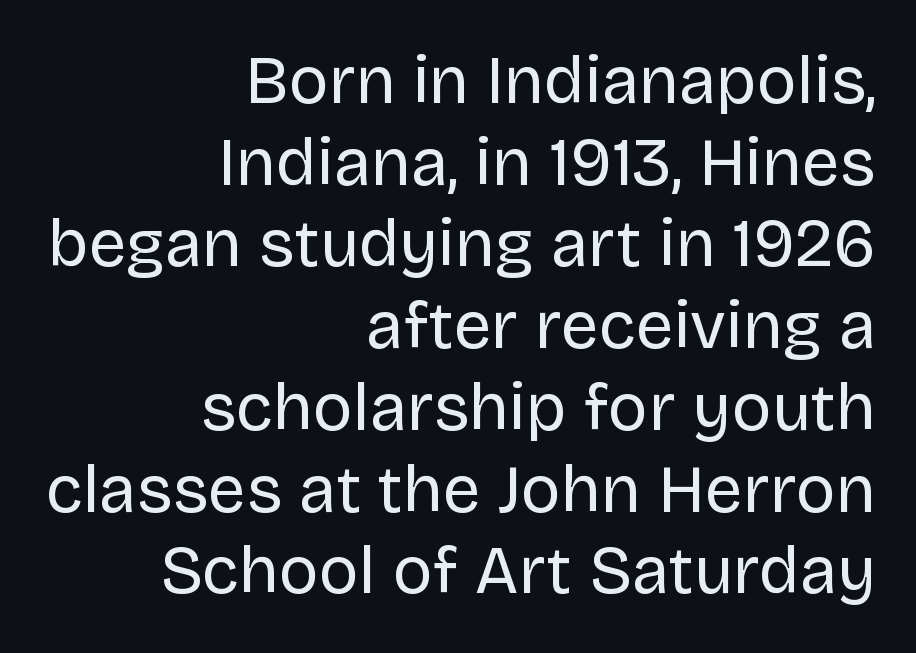
No letter is thick-stroked: the sample isn't bold. Style check: upright. The type family on display is of the sans-serif kind. Is this a fixed-width face? No — the glyphs have proportional, varying widths. The words here are not underlined.
